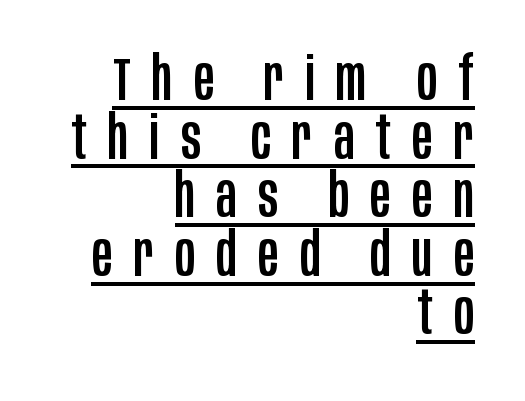
Q: Is the text italic (slanted)? A: No, it is upright.
Q: Is the typeface a serif or a sans-serif typeface? A: Sans-serif.
Q: Is the text underlined? A: Yes.
Q: How is the paragraph aligned? A: Right-aligned.
Q: Is the spacing between letters normal or unusually wide? A: Unusually wide.
Q: Is the spacing between lines tight, normal or loose? A: Tight.
Q: Width (condensed, normal, or wide)? A: Condensed.
Q: Stroke contrast? A: Low.
Q: x-height? A: Large.
Q: Monospaced? A: No.
